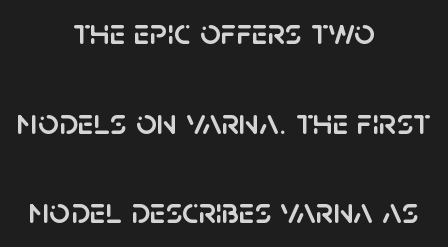
Q: Is the text italic (slanted)? A: No, it is upright.
Q: Is the typeface a serif or a sans-serif typeface? A: Sans-serif.
Q: Is the text underlined? A: No.
Q: How is the paragraph aligned? A: Centered.
Q: Is the spacing between letters normal or unusually wide? A: Normal.
Q: Is the spacing between lines tight, normal or loose? A: Loose.
Q: Width (condensed, normal, or wide)? A: Normal.
Q: Stroke contrast? A: Low.
Q: x-height? A: Large.
Q: Monospaced? A: No.
